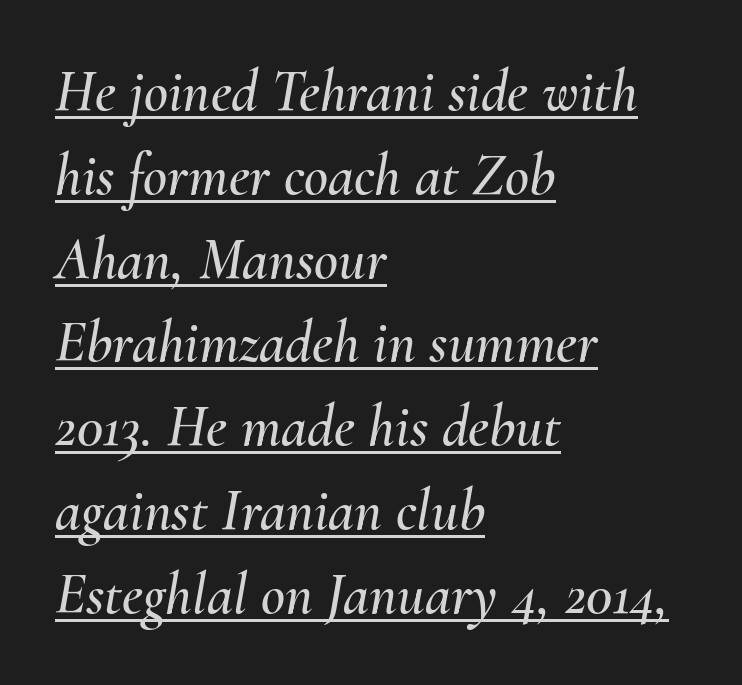
The image shows 59 px text type, italic (leaning right); set left-aligned, normal line spacing (1.42x), normal letter spacing, underlined; medium stroke contrast and a small x-height.
